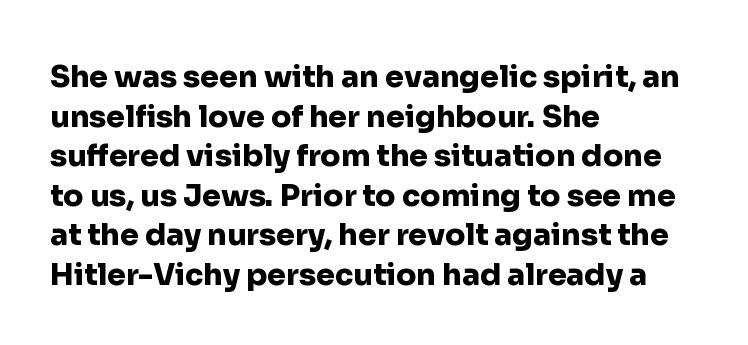
You could not count columns in this text — the font is proportionally spaced. The rendering uses a moderate line-height, typical for paragraphs. These lines carry a lot of weight — the face is fully bold. The words here are not underlined.
